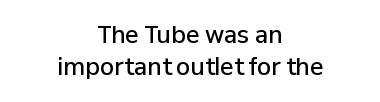
Normally led — the rows are evenly, conventionally spaced. Visually the block forms a symmetrical silhouette, jagged on both flanks. Students, this is semibold: more ink than regular, less than bold. A clean baseline with only descenders dipping below it. Standard letterfit; no display-style spreading of the glyphs.
